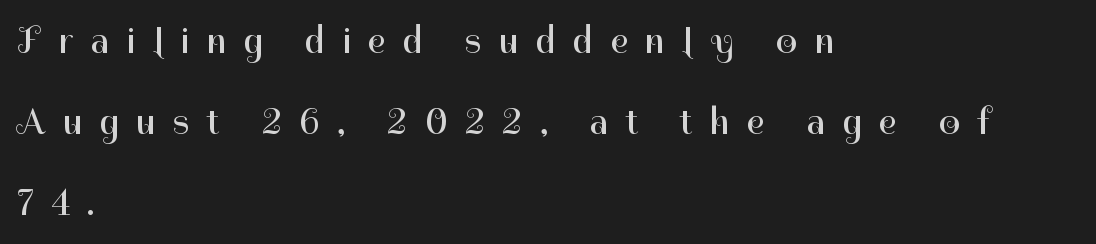
{"serif": "no", "italic": "no", "bold": "no", "weight": "regular", "width": "normal", "stroke_contrast": "high", "x_height": "medium", "monospaced": "no", "underline": "no", "align": "left", "line_spacing": "loose", "line_spacing_ratio": 2.19, "letter_spacing": "wide", "letter_spacing_em": 0.47, "glyph_px": 37}
